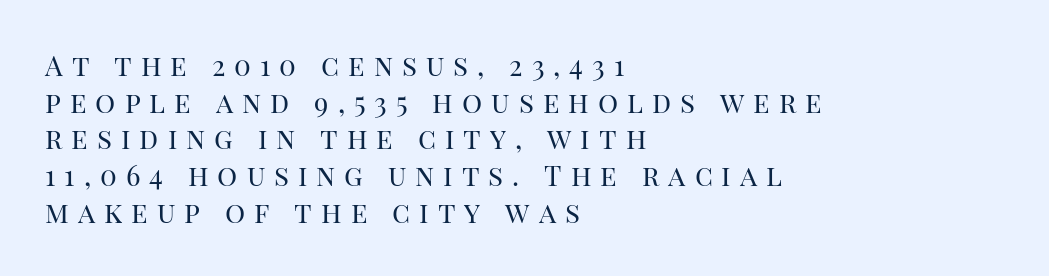
The words here are not underlined. Whoever set this chose a conventional vertical rhythm. The setting favours the left margin, as ordinary paragraphs usually do. The passage shown is typed in a proportional face where columns would drift. The passage shown is not bold in any degree.
